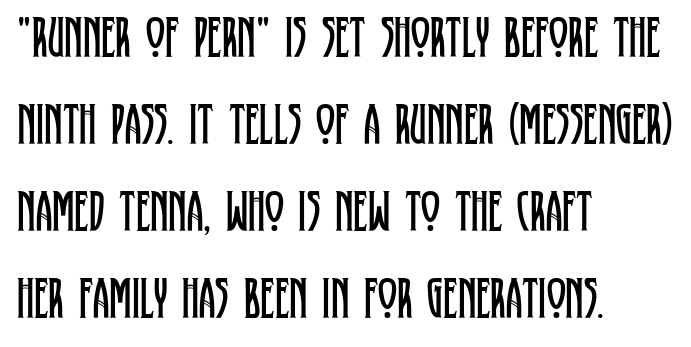
The letters carry serifs — small finishing strokes at the ends of their stems. Caption: multi-line text, flush left, ragged right. Descender tails drop into unmarked territory. No extra tracking has been applied to these lines.
